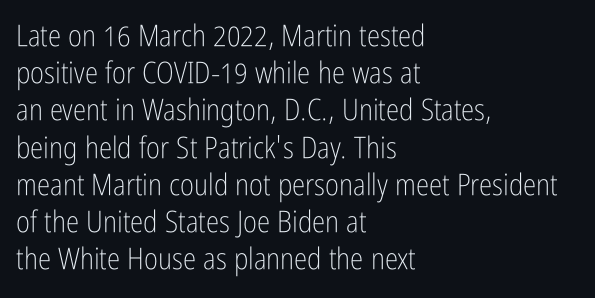
Unmarked baselines from the first word to the last. The passage shown is typeset with a sans-serif family. A typesetter would call this zero additional tracking. The letterforms sit at book weight or below. The lines in this sample share a left origin and differ only in where they stop.
